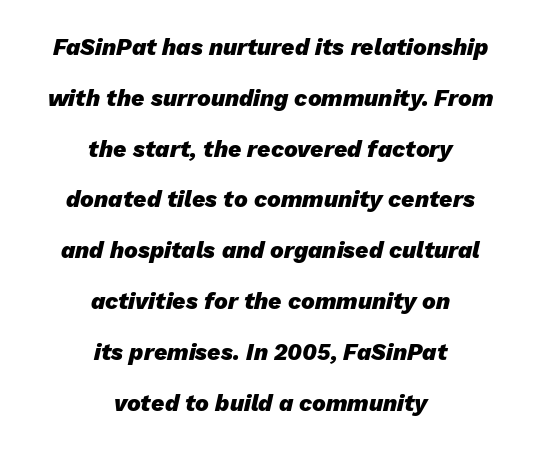
The rendering keeps characters at their native spacing. In terms of weight, the rendering is a true, heavy bold. This sample is center-justified, so both line endings float freely. The letters are slanted; this is an italic face.
